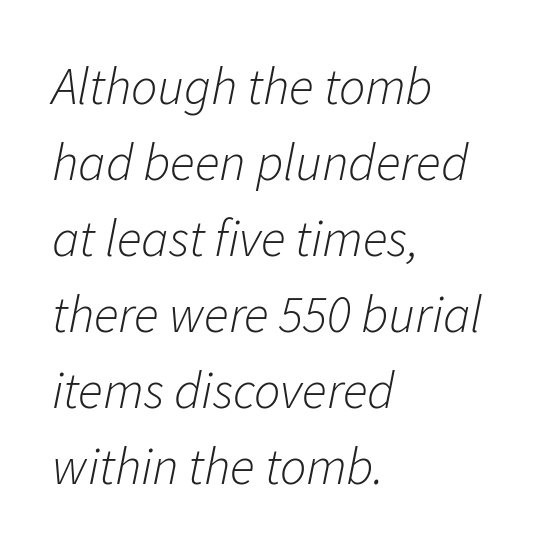
The image shows 52 px light type, italic (leaning right); set left-aligned, normal line spacing (1.46x), normal letter spacing, not underlined; low stroke contrast and a medium x-height.
